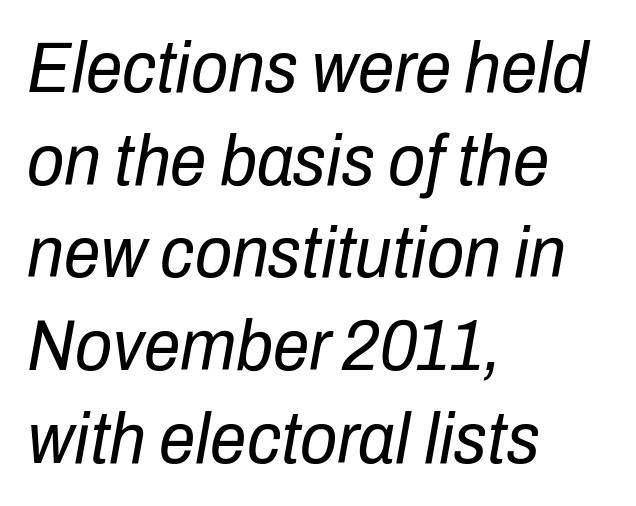
The image shows 73 px regular-weight, condensed type, italic (leaning right); set left-aligned, normal line spacing (1.27x), normal letter spacing, not underlined; low stroke contrast and a medium x-height.
